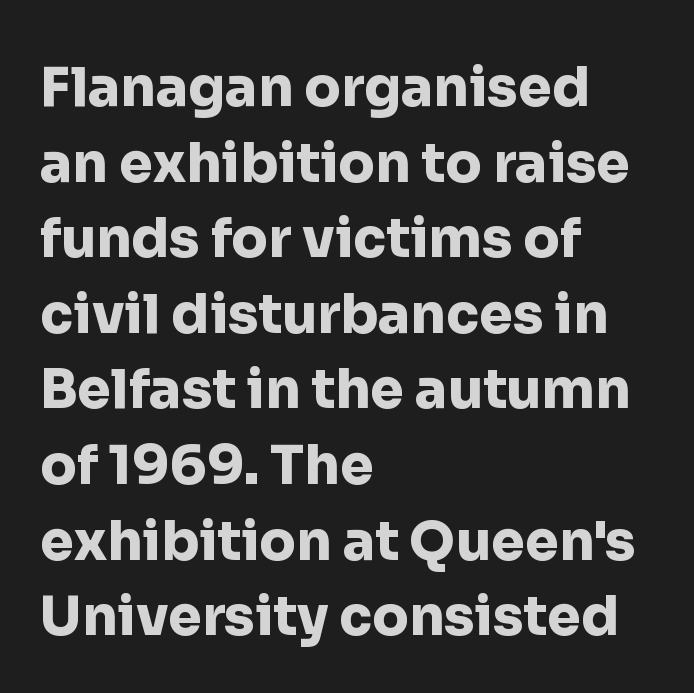
{"serif": "no", "italic": "no", "bold": "yes", "weight": "heavy", "width": "normal", "stroke_contrast": "low", "x_height": "medium", "monospaced": "no", "underline": "no", "align": "left", "line_spacing": "normal", "line_spacing_ratio": 1.4, "letter_spacing": "normal", "letter_spacing_em": 0.0, "glyph_px": 54}
